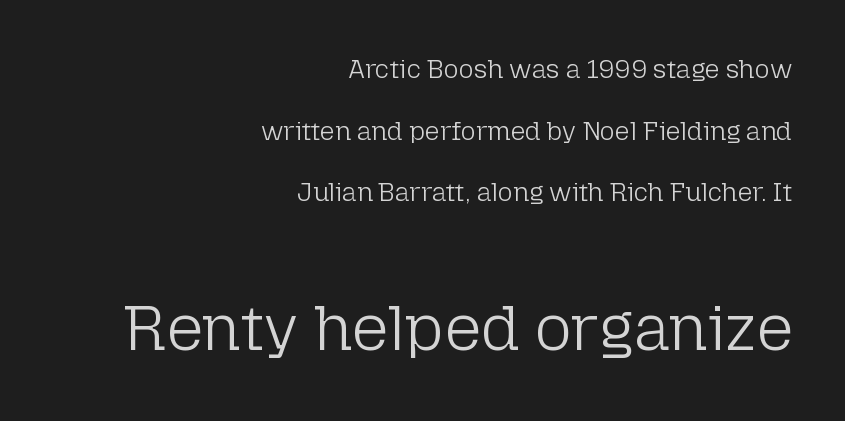
The image shows 64 px light sans-serif type, upright; set right-aligned, loose line spacing (2.37x), normal letter spacing, not underlined; the second (bottom) block is 2.46x larger; low stroke contrast and a medium x-height.
